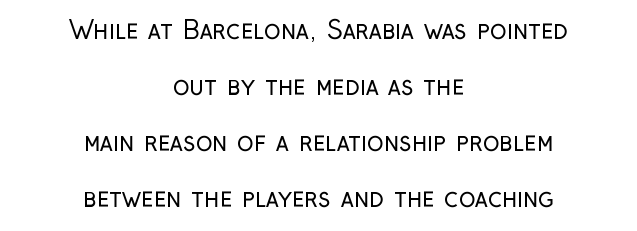
The image shows 25 px text type, upright; set centered, loose line spacing (2.24x), normal letter spacing, not underlined.
